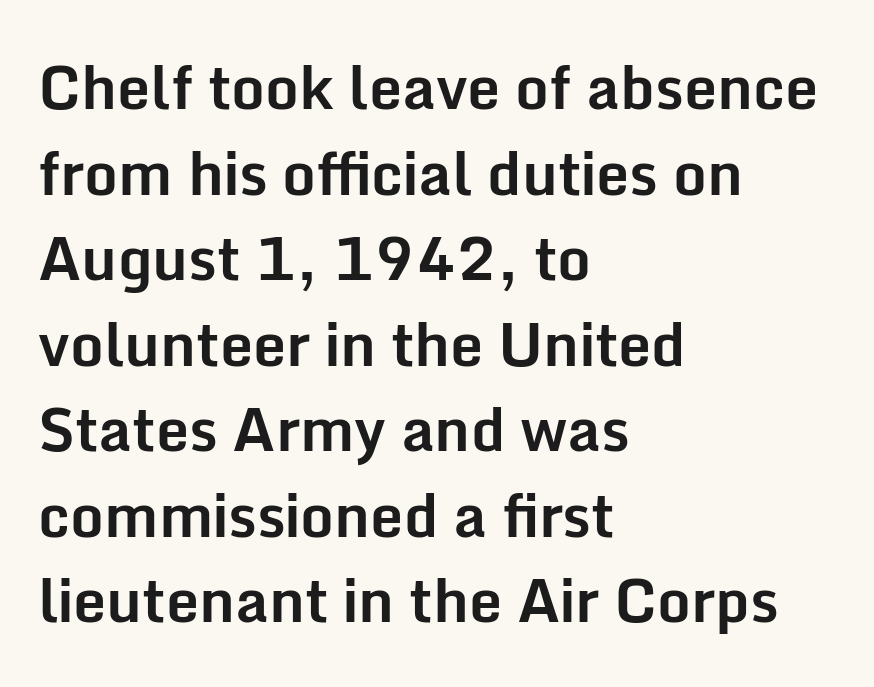
{"serif": "no", "italic": "no", "bold": "yes", "weight": "bold", "width": "normal", "stroke_contrast": "low", "x_height": "medium", "monospaced": "no", "underline": "no", "align": "left", "line_spacing": "normal", "line_spacing_ratio": 1.45, "letter_spacing": "normal", "letter_spacing_em": 0.0, "glyph_px": 59}
